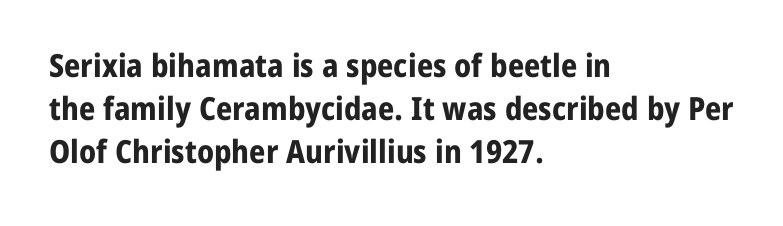
Letter spacing: default. One-word summary of the alignment: left. Heavy-handed strokes throughout: this text is bold. Decoration check: the copy has no underline. Characters remain perfectly vertical along every line. The passage shown stacks its lines at a standard gap.
